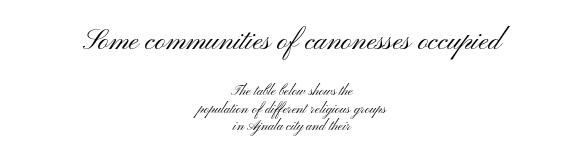
The image shows 29 px light, wide sans-serif type; set centered, normal line spacing (1.25x), normal letter spacing, not underlined; the first (top) block is 2.07x larger; medium stroke contrast and a small x-height.
